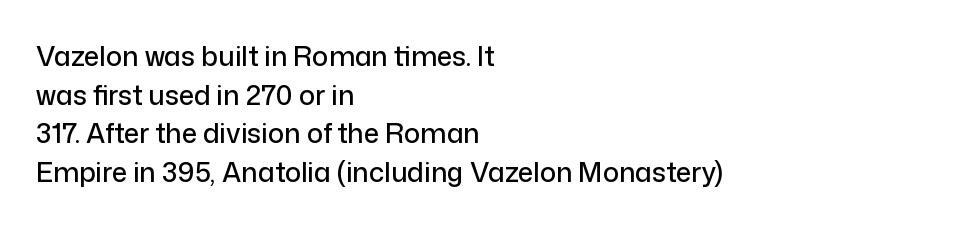
{"italic": "no", "underline": "no", "align": "left", "line_spacing": "normal", "line_spacing_ratio": 1.43, "letter_spacing": "normal", "letter_spacing_em": 0.0, "glyph_px": 27}
